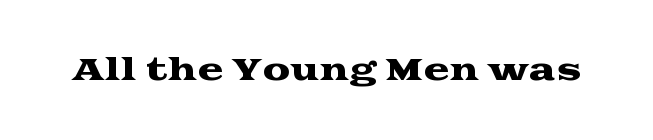
Q: Is the text italic (slanted)? A: No, it is upright.
Q: Is the typeface a serif or a sans-serif typeface? A: Serif.
Q: Is the text underlined? A: No.
Q: Is the spacing between letters normal or unusually wide? A: Normal.
Q: Width (condensed, normal, or wide)? A: Wide.
Q: Stroke contrast? A: Medium.
Q: x-height? A: Medium.
Q: Monospaced? A: No.
